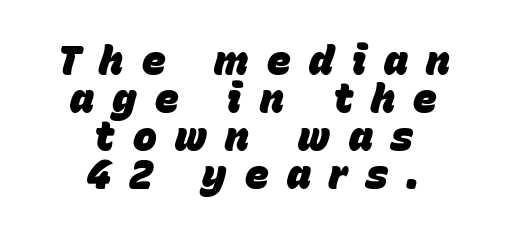
The image shows 40 px heavy type, italic (leaning right); set centered, tight line spacing (0.95x), unusually wide letter spacing (+0.46 em), not underlined; low stroke contrast and a large x-height.
